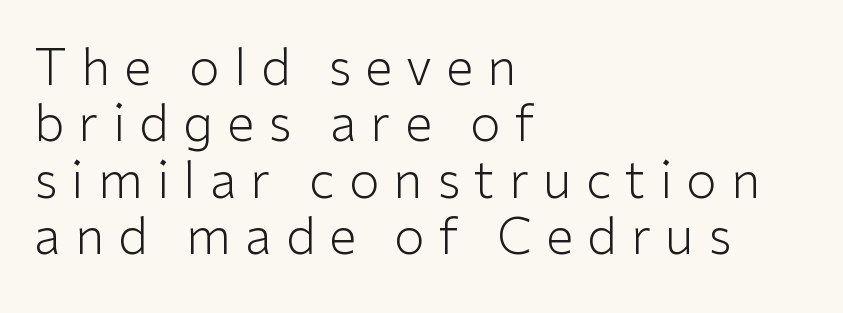
Loose tracking; the words dissolve into strings of separated letters. The glyphs are unaccompanied by any horizontal stroke below them. No heavy texture on the line: the type isn't bold. Notice how descenders almost collide with the ascenders below — that's tight leading. Is there any slant? The stems are plumb. The type family on display is of the sans-serif kind.
